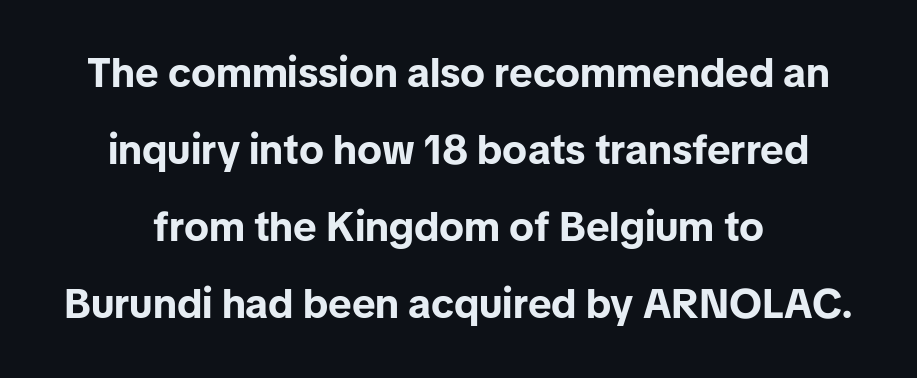
Underline: absent. Is this a fixed-width face? No — the glyphs have proportional, varying widths. No italicization has been applied; the sample stays upright. Between one letter and the next there's only the usual sliver of space. Heft: maximum for text — a bold. Typographically, this falls in the sans-serif category.
